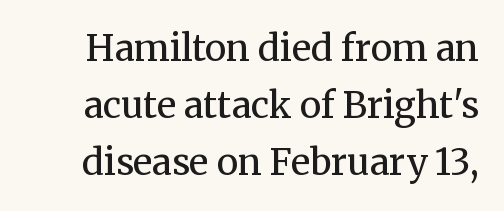
Q: Is the text bold? A: No.
Q: Is the text italic (slanted)? A: No, it is upright.
Q: Is the typeface a serif or a sans-serif typeface? A: Serif.
Q: Is the text underlined? A: No.
Q: Is the spacing between letters normal or unusually wide? A: Normal.
Q: Is the spacing between lines tight, normal or loose? A: Normal.
Q: Width (condensed, normal, or wide)? A: Normal.
Q: Stroke contrast? A: Medium.
Q: x-height? A: Medium.
Q: Monospaced? A: No.
